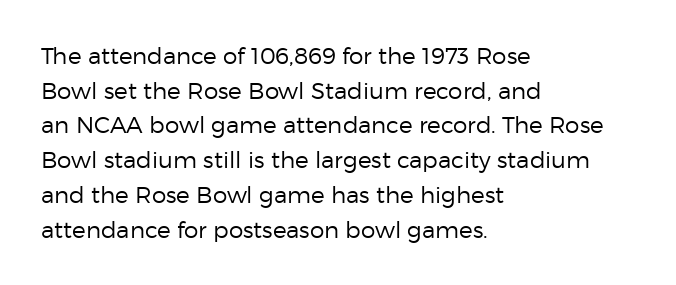
Vertical strokes here are truly vertical. Is the block centered? No — it sits flush against the left margin. Standard letterfit; no display-style spreading of the glyphs. This is not heavy type; no bold has been used.
